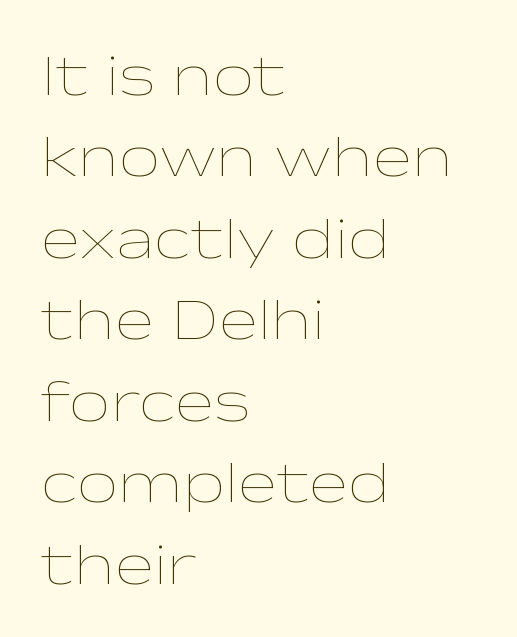
{"italic": "no", "bold": "no", "weight": "thin", "width": "wide", "stroke_contrast": "low", "x_height": "medium", "monospaced": "no", "underline": "no", "align": "left", "line_spacing": "normal", "line_spacing_ratio": 1.38, "letter_spacing": "normal", "letter_spacing_em": 0.0, "glyph_px": 59}
